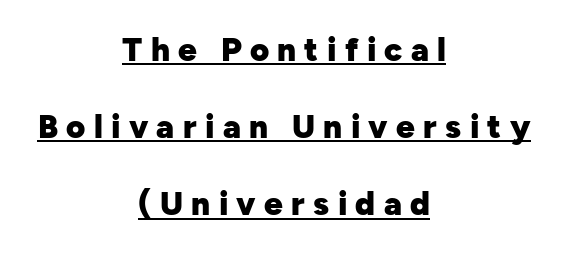
Strokes here are thick enough to call this a true bold. Interline gaps are noticeably wide in this sample. Underlined type. The letters stand upright; this is a roman face.
